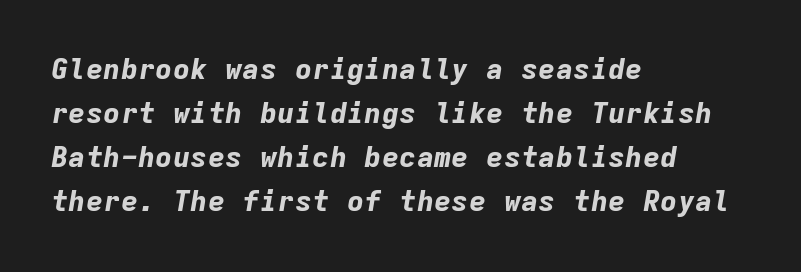
The image shows 29 px bold type, italic (leaning right), monospaced; set left-aligned, normal line spacing (1.52x), normal letter spacing, not underlined; low stroke contrast and a medium x-height.
